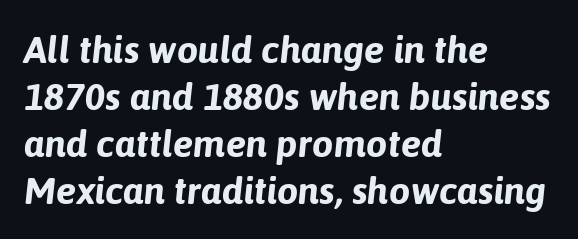
The image shows 38 px bold type, italic (leaning right); set left-aligned, line spacing 1.24x, normal letter spacing, not underlined; low stroke contrast and a medium x-height.
